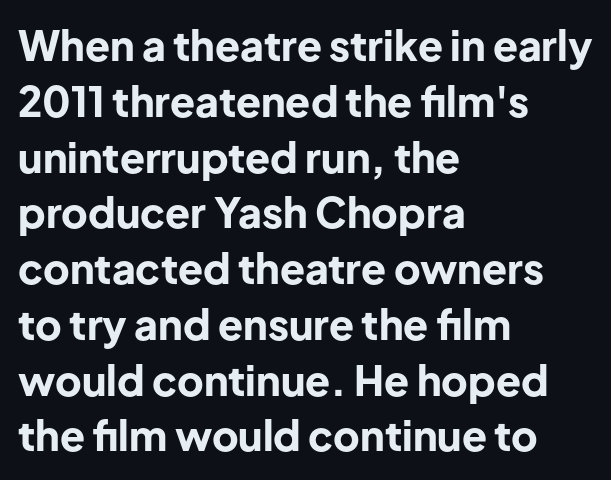
{"serif": "no", "italic": "no", "bold": "yes", "weight": "bold", "width": "normal", "stroke_contrast": "low", "x_height": "medium", "monospaced": "no", "underline": "no", "align": "left", "line_spacing": "normal", "line_spacing_ratio": 1.36, "letter_spacing": "normal", "letter_spacing_em": 0.0, "glyph_px": 41}
